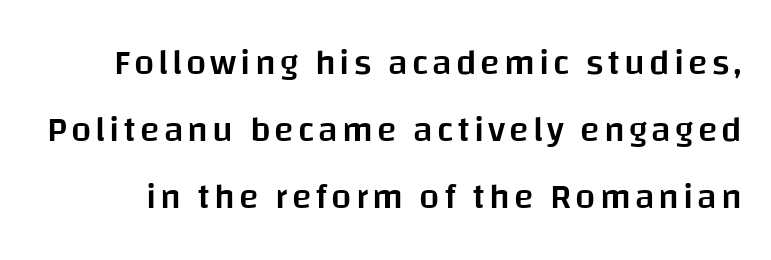
The image shows 36 px semibold sans-serif type, upright; set line spacing 1.86x, not underlined; low stroke contrast and a large x-height.
